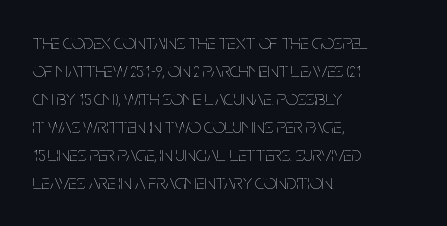
The paragraph has a hard left edge and a soft right edge. Rows of type keep a routine distance in the vertical direction. The letters sit at their default tracking, neither squeezed nor spread. Posture: vertical.
